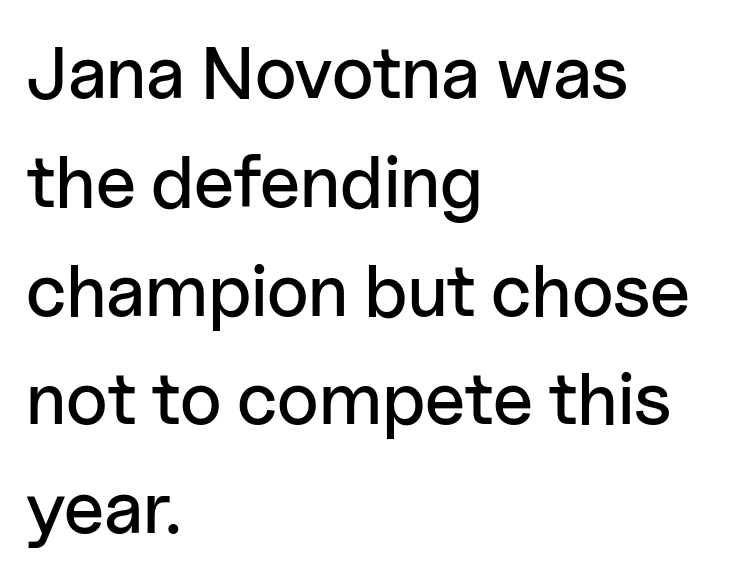
These lines stack with their left ends in a neat column. These lines are rendered in a variable-pitch font. In terms of leading, this rendering sits right in the middle. A typesetter would label this face a sans. A bare baseline throughout the passage. The axis of the letterforms is exactly vertical.
